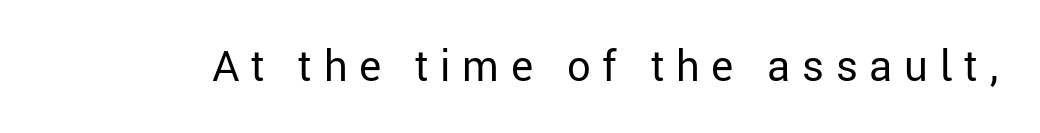
Underline: absent. Compared with a typical body face, this is equally light or lighter still. Proportional: the letters do not fall into vertical columns. The face used here is a sans, in the tradition of grotesques and geometrics. Is the letter spacing exaggerated? Yes — the characters are pushed far apart.
